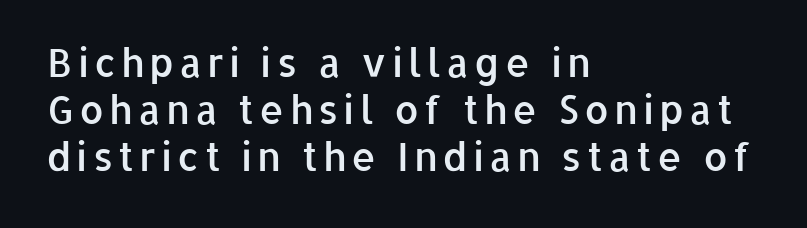
Q: Is the text bold? A: Semi-bold.
Q: Is the text italic (slanted)? A: No, it is upright.
Q: Is the typeface a serif or a sans-serif typeface? A: Sans-serif.
Q: Is the text underlined? A: No.
Q: How is the paragraph aligned? A: Left-aligned.
Q: Width (condensed, normal, or wide)? A: Normal.
Q: Stroke contrast? A: Low.
Q: x-height? A: Medium.
Q: Monospaced? A: No.
